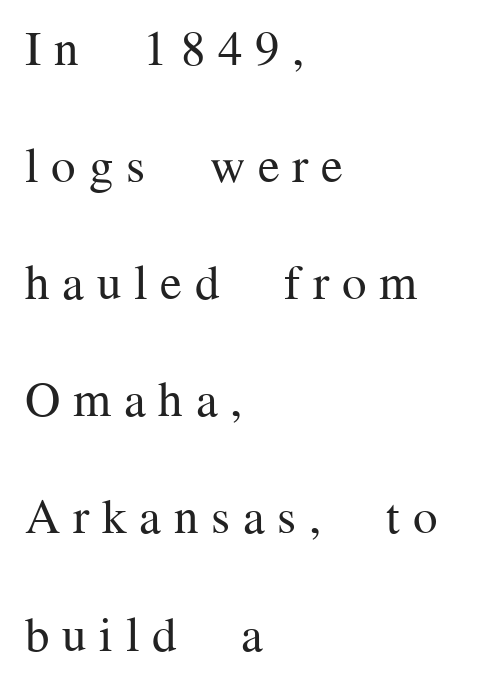
Q: Is the text bold? A: No.
Q: Is the text italic (slanted)? A: No, it is upright.
Q: Is the typeface a serif or a sans-serif typeface? A: Serif.
Q: Is the text underlined? A: No.
Q: How is the paragraph aligned? A: Left-aligned.
Q: Is the spacing between letters normal or unusually wide? A: Unusually wide.
Q: Is the spacing between lines tight, normal or loose? A: Loose.
Q: Width (condensed, normal, or wide)? A: Normal.
Q: Stroke contrast? A: Medium.
Q: x-height? A: Medium.
Q: Monospaced? A: No.
